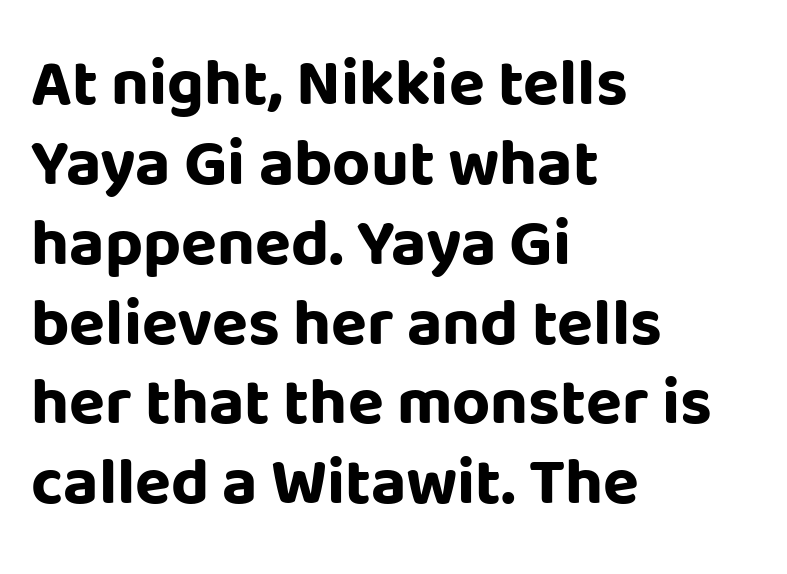
{"serif": "no", "italic": "no", "bold": "yes", "weight": "bold", "width": "normal", "stroke_contrast": "low", "x_height": "large", "monospaced": "no", "underline": "no", "align": "left", "line_spacing_ratio": 1.21, "letter_spacing": "normal", "letter_spacing_em": 0.0, "glyph_px": 66}
